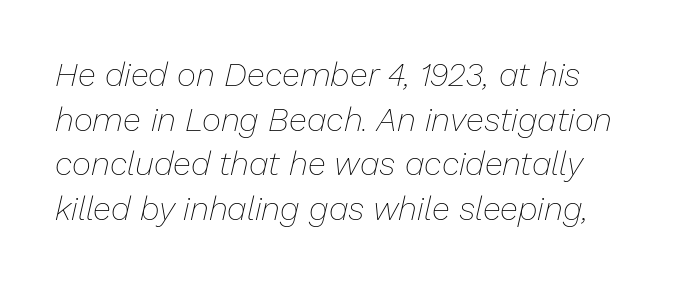
{"italic": "yes", "lean": "right", "slant_degrees": 13, "bold": "no", "weight": "thin", "width": "normal", "stroke_contrast": "low", "x_height": "medium", "monospaced": "no", "underline": "no", "line_spacing": "normal", "line_spacing_ratio": 1.35, "letter_spacing": "normal", "letter_spacing_em": 0.0, "glyph_px": 33}
